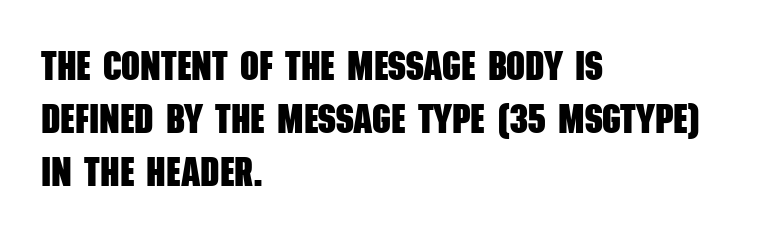
Q: Is the text bold? A: Yes.
Q: Is the typeface a serif or a sans-serif typeface? A: Sans-serif.
Q: Is the text underlined? A: No.
Q: How is the paragraph aligned? A: Left-aligned.
Q: Is the spacing between letters normal or unusually wide? A: Normal.
Q: Is the spacing between lines tight, normal or loose? A: Normal.
Q: Width (condensed, normal, or wide)? A: Condensed.
Q: Stroke contrast? A: Low.
Q: x-height? A: Large.
Q: Monospaced? A: No.
